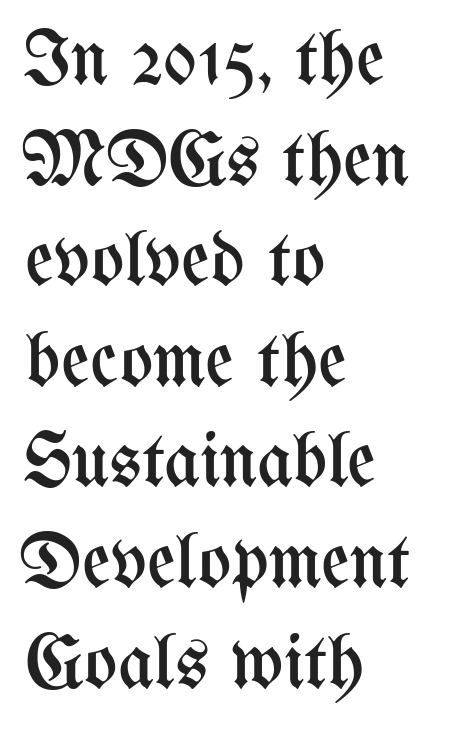
The leading is moderate, giving the passage an even texture. The passage shown is typed in a proportional face where columns would drift. Typeset ragged right — the left edge is the straight one. A typesetter would call this zero additional tracking. The face looks like a standard text weight, possibly lighter.
